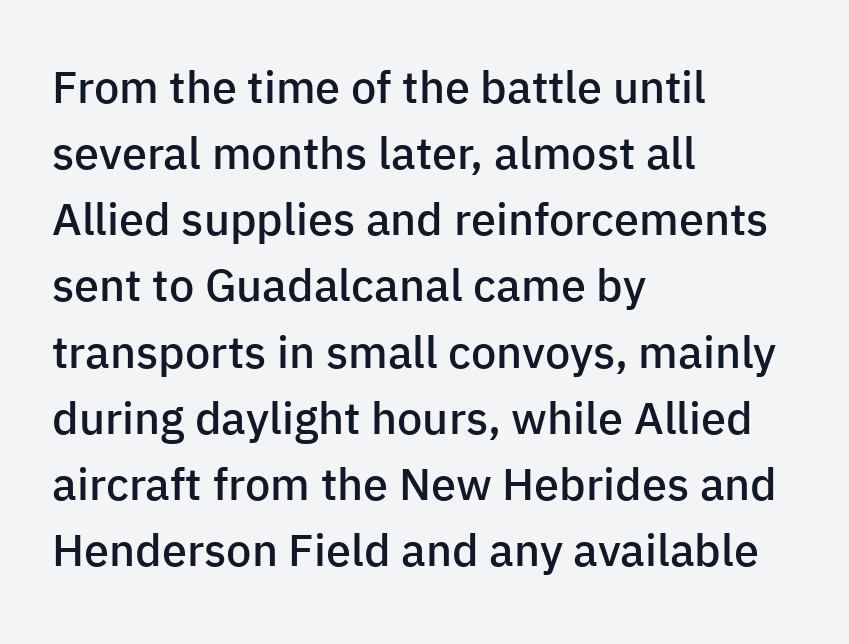
{"serif": "no", "italic": "no", "bold": "semi", "weight": "semibold", "width": "normal", "stroke_contrast": "low", "x_height": "medium", "monospaced": "no", "underline": "no", "align": "left", "line_spacing": "normal", "line_spacing_ratio": 1.47, "letter_spacing": "normal", "letter_spacing_em": 0.0, "glyph_px": 45}
